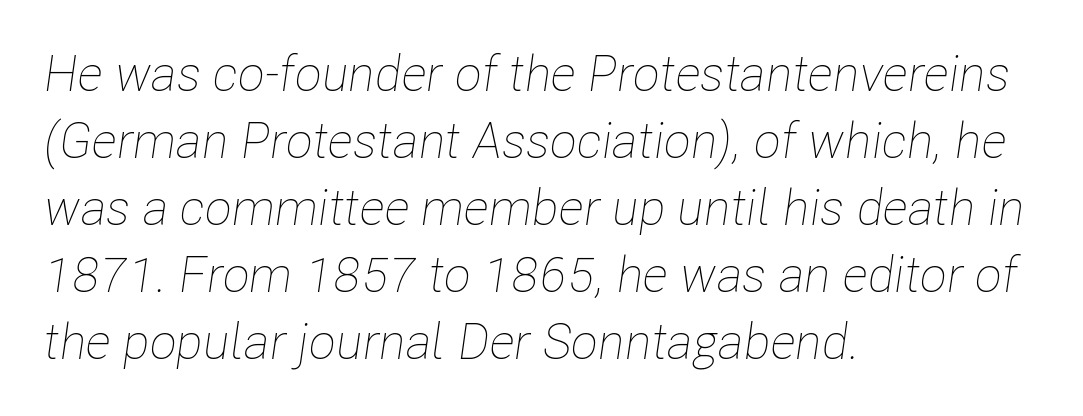
{"italic": "yes", "lean": "right", "slant_degrees": 8, "bold": "no", "weight": "thin", "width": "condensed", "stroke_contrast": "low", "x_height": "medium", "monospaced": "no", "underline": "no", "align": "left", "line_spacing": "normal", "line_spacing_ratio": 1.34, "letter_spacing": "normal", "letter_spacing_em": 0.0, "glyph_px": 50}
